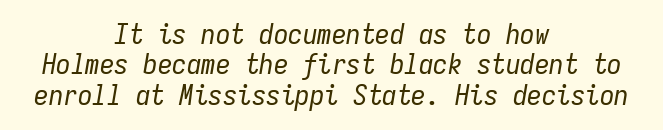
{"italic": "yes", "lean": "right", "slant_degrees": 9, "bold": "no", "weight": "regular", "width": "condensed", "stroke_contrast": "low", "x_height": "medium", "monospaced": "yes", "underline": "no", "align": "center", "line_spacing": "tight", "line_spacing_ratio": 1.05, "letter_spacing": "normal", "letter_spacing_em": 0.0, "glyph_px": 29}
